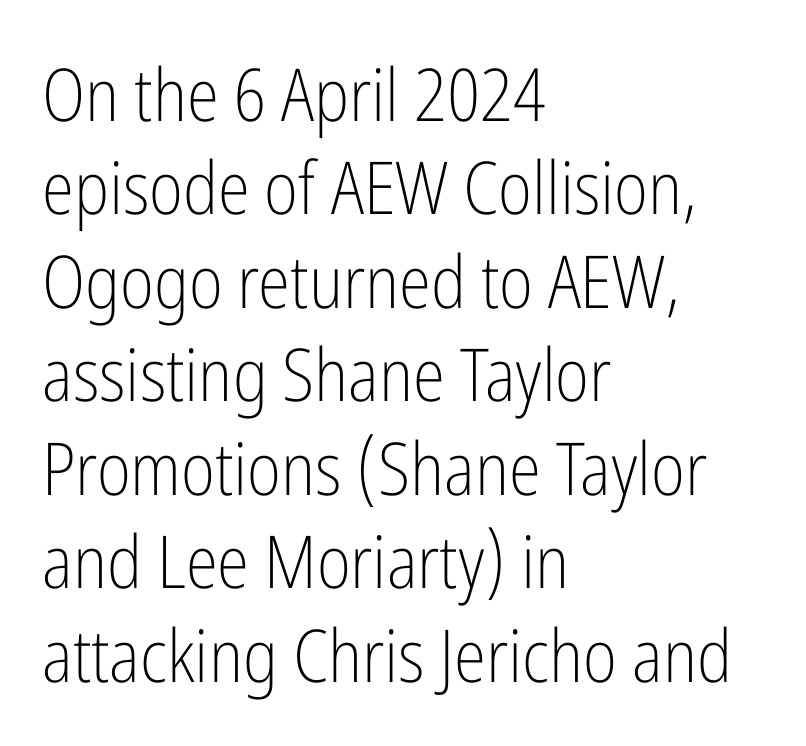
The image shows 73 px light, condensed sans-serif type, upright; set left-aligned, normal line spacing (1.28x), normal letter spacing, not underlined; low stroke contrast and a medium x-height.
